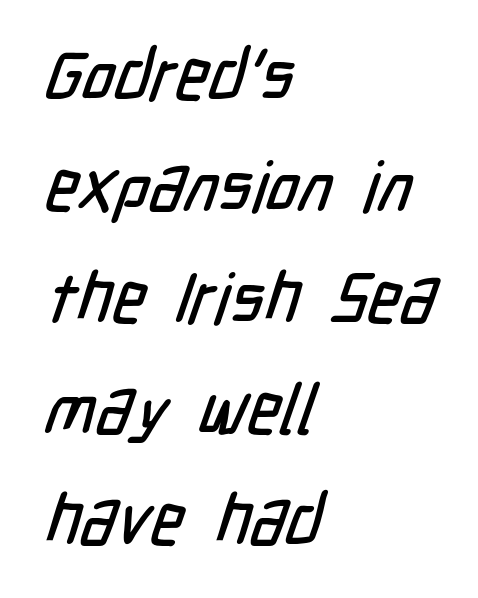
Q: Is the typeface a serif or a sans-serif typeface? A: Sans-serif.
Q: Is the text underlined? A: No.
Q: How is the paragraph aligned? A: Left-aligned.
Q: Is the spacing between letters normal or unusually wide? A: Normal.
Q: Is the spacing between lines tight, normal or loose? A: Normal.
Q: Width (condensed, normal, or wide)? A: Condensed.
Q: Stroke contrast? A: Low.
Q: x-height? A: Medium.
Q: Monospaced? A: No.
